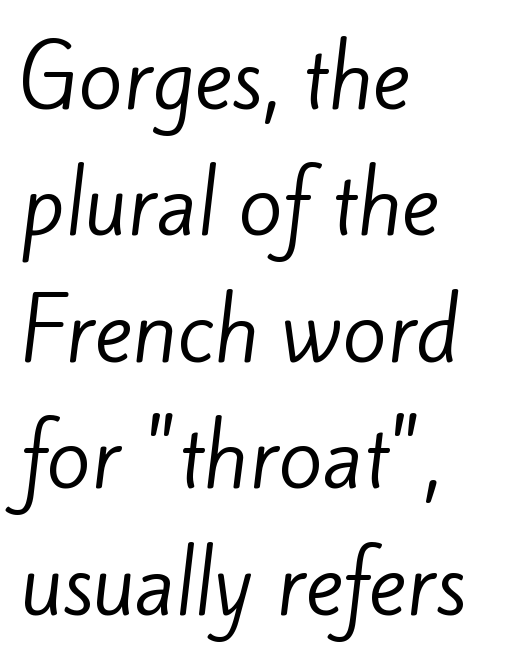
A typesetter would label this face a sans. Stems and bowls with no extra thickness — not bold. Is the letter spacing exaggerated? No — it looks like the ordinary default. The specimen omits any rule beneath the text block's lines.
